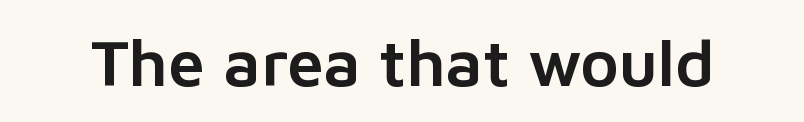
The face used here is rendered with its standard letterfit. Varying glyph widths throughout — classic text-font behaviour. Glance below the letters and you will spot only blank space. Vertical strokes here are truly vertical. A typesetter would label this face a sans.
